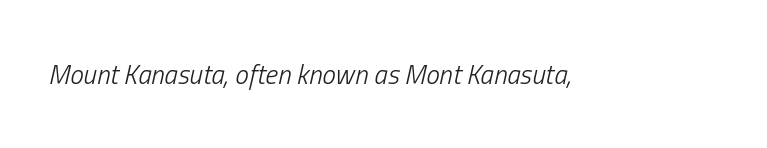
The image shows 27 px text type, italic (leaning right); set normal letter spacing, not underlined.
